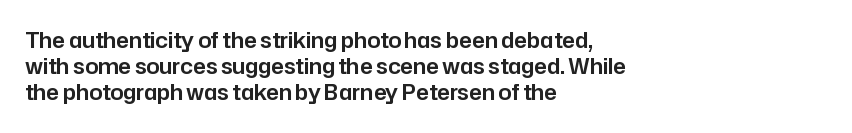
A typesetter would call this leading conventional body-copy spacing. Upright lettering throughout. This rendering uses left alignment, leaving the right contour irregular. The letterforms sit shoulder to shoulder at normal distance. Decoration check: the copy has no underline.
